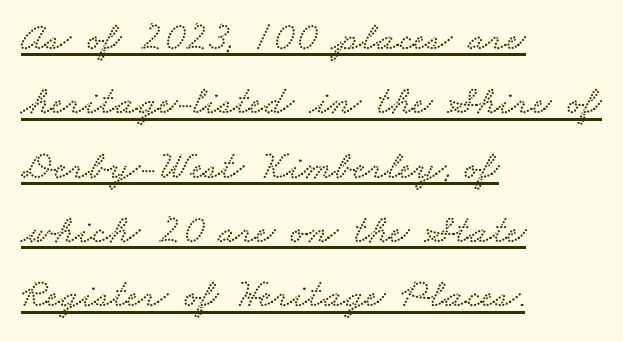
{"serif": "yes", "width": "wide", "stroke_contrast": "low", "x_height": "small", "monospaced": "no", "underline": "yes", "align": "left", "line_spacing": "normal", "line_spacing_ratio": 1.57, "letter_spacing": "normal", "letter_spacing_em": 0.0, "glyph_px": 41}
